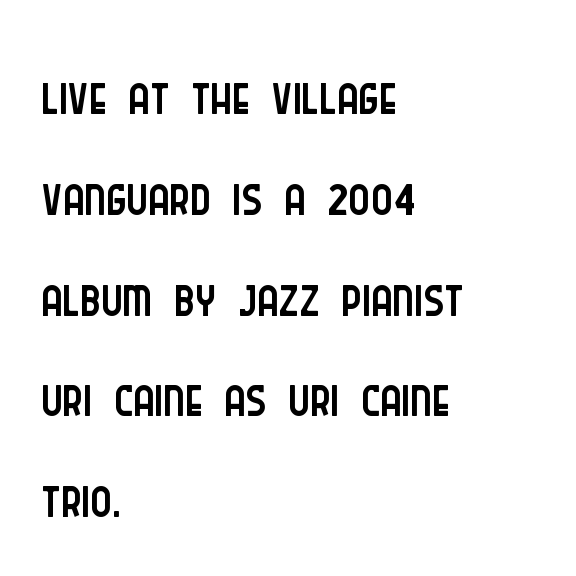
Note: no serifs on the glyphs. Line starts are locked; line ends wander. Words appear dense and cohesive because spacing is normal. Posture: vertical. Compared with a typical body face, this is equally light or lighter still. Just letters on the line, the space beneath them empty.
